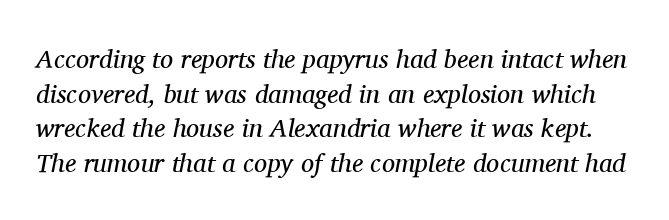
Glance below the letters and you will spot only blank space. Tall strokes in this sample are angled rather than plumb. The strokes are not fattened; the text isn't bold. Here the glyphs are tracked normally, forming tight word shapes. Evenly set lines give the paragraph a standard silhouette.
